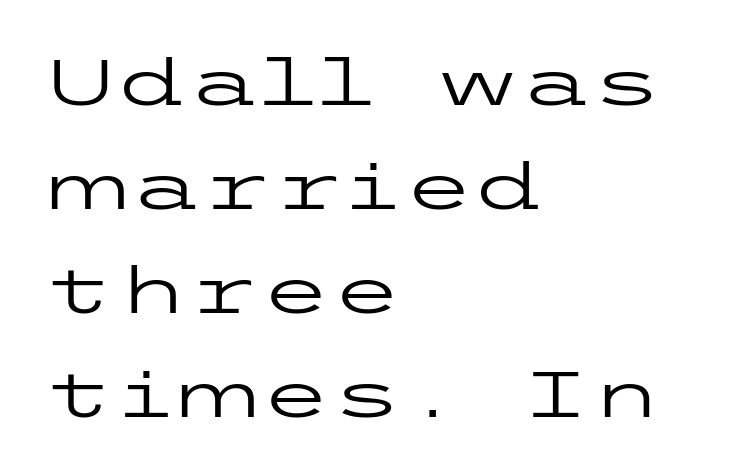
The specimen reads as upright at a glance. Does the copy run flush right? No — it runs flush left. Each stroke keeps to a modest, everyday thickness or less. Type without underlining. The passage shown is typeset with a sans-serif family. How would I describe the line gaps? Plain and ordinary.
